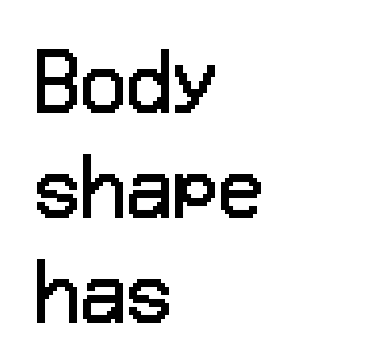
Q: Is the text bold? A: No.
Q: Is the text italic (slanted)? A: No, it is upright.
Q: Is the typeface a serif or a sans-serif typeface? A: Sans-serif.
Q: Is the text underlined? A: No.
Q: How is the paragraph aligned? A: Left-aligned.
Q: Is the spacing between letters normal or unusually wide? A: Normal.
Q: Is the spacing between lines tight, normal or loose? A: Normal.
Q: Width (condensed, normal, or wide)? A: Normal.
Q: Stroke contrast? A: Low.
Q: x-height? A: Medium.
